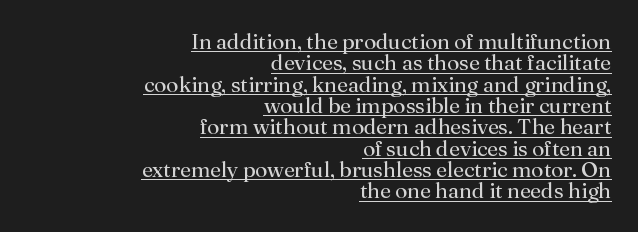
{"italic": "no", "bold": "no", "underline": "yes", "align": "right", "line_spacing": "tight", "line_spacing_ratio": 0.97, "letter_spacing": "normal", "letter_spacing_em": 0.0, "glyph_px": 22}
